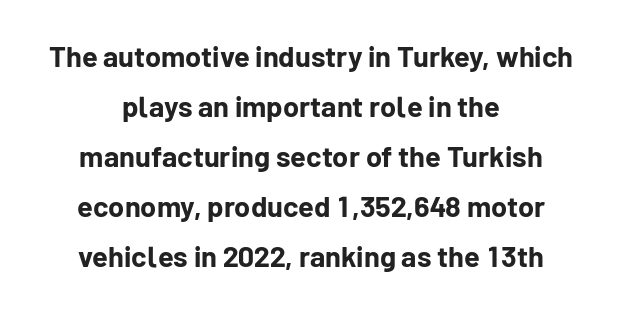
{"serif": "no", "italic": "no", "bold": "yes", "weight": "bold", "width": "normal", "stroke_contrast": "low", "x_height": "medium", "monospaced": "no", "underline": "no", "align": "center", "line_spacing_ratio": 1.72, "letter_spacing": "normal", "letter_spacing_em": 0.0, "glyph_px": 29}
